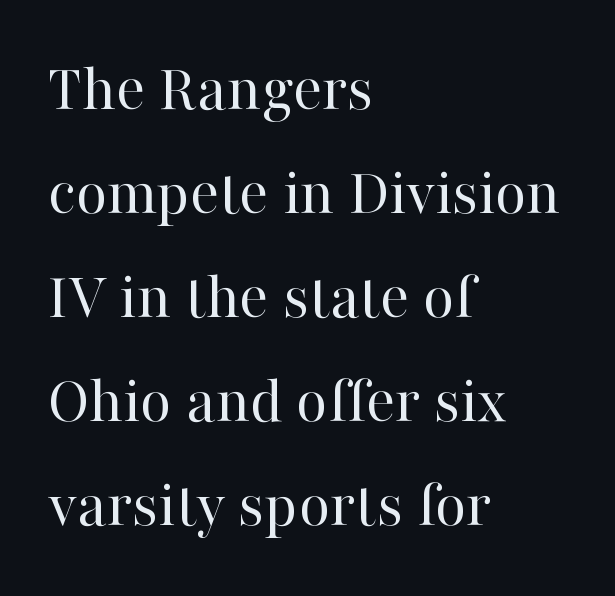
Ink coverage per letter is moderate at most. The typography opts for an upright posture over an oblique one. The lines are quadded left. Look at the bottom of the vertical strokes: they flare into serifs here. Each letter keeps its own natural width here, so spacing adapts to shape.
